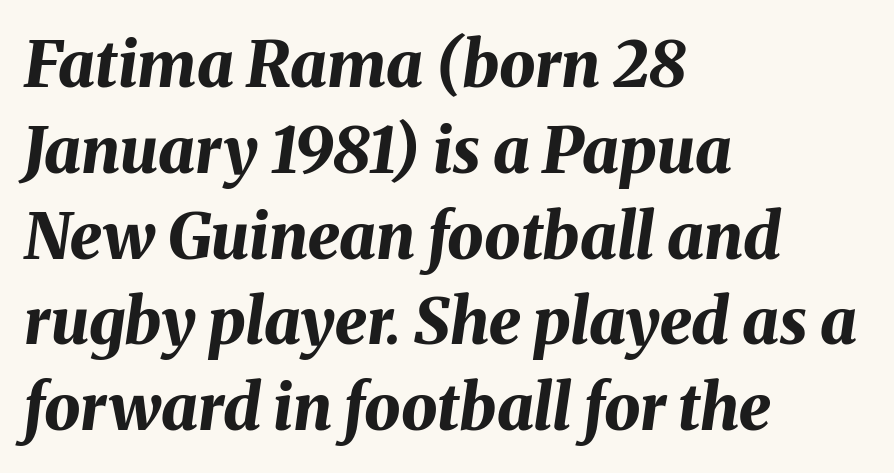
{"italic": "yes", "lean": "right", "slant_degrees": 8, "bold": "yes", "weight": "bold", "width": "normal", "stroke_contrast": "medium", "x_height": "medium", "monospaced": "no", "underline": "no", "align": "left", "line_spacing": "normal", "line_spacing_ratio": 1.34, "letter_spacing": "normal", "letter_spacing_em": 0.0, "glyph_px": 64}
